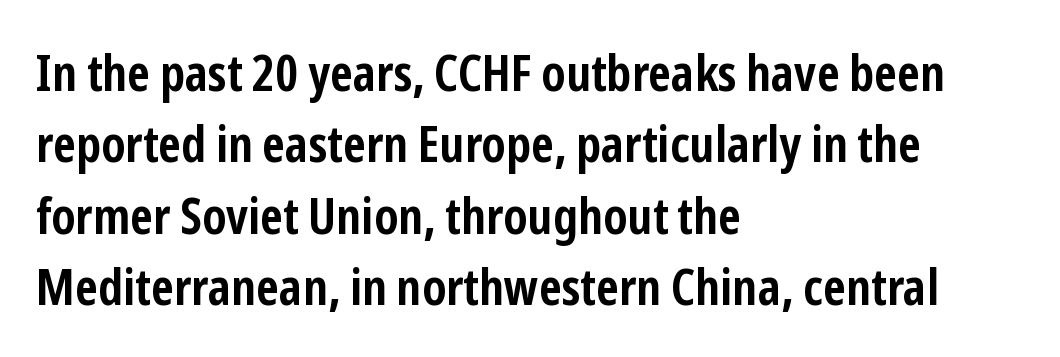
Q: Is the text bold? A: Yes.
Q: Is the text italic (slanted)? A: No, it is upright.
Q: Is the typeface a serif or a sans-serif typeface? A: Sans-serif.
Q: Is the text underlined? A: No.
Q: How is the paragraph aligned? A: Left-aligned.
Q: Is the spacing between letters normal or unusually wide? A: Normal.
Q: Is the spacing between lines tight, normal or loose? A: Normal.
Q: Width (condensed, normal, or wide)? A: Condensed.
Q: Stroke contrast? A: Low.
Q: x-height? A: Medium.
Q: Monospaced? A: No.
